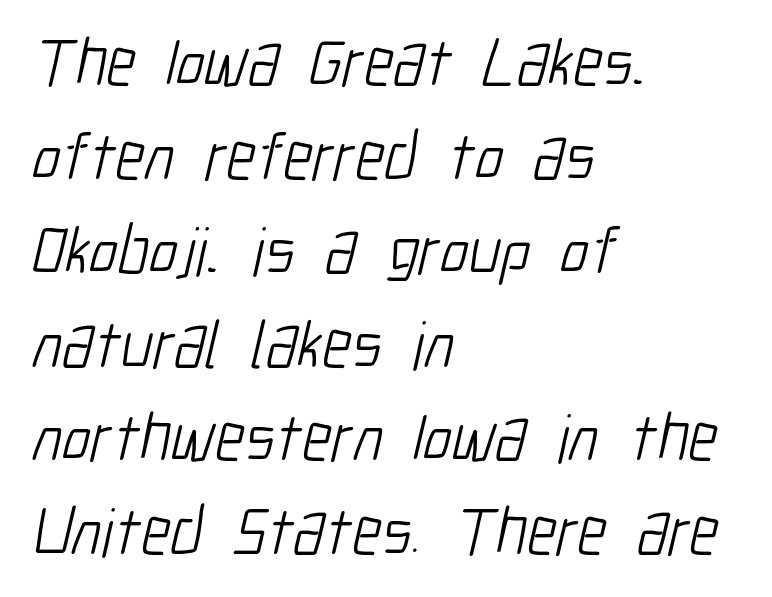
The image shows 68 px light, condensed sans-serif type; set left-aligned, normal line spacing (1.38x), normal letter spacing, not underlined; low stroke contrast and a medium x-height.
